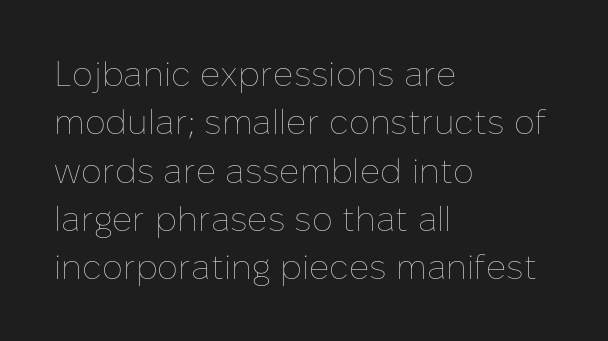
Q: Is the text bold? A: No.
Q: Is the text italic (slanted)? A: No, it is upright.
Q: Is the text underlined? A: No.
Q: How is the paragraph aligned? A: Left-aligned.
Q: Is the spacing between letters normal or unusually wide? A: Normal.
Q: Is the spacing between lines tight, normal or loose? A: Normal.
Q: Width (condensed, normal, or wide)? A: Normal.
Q: Stroke contrast? A: Low.
Q: x-height? A: Medium.
Q: Monospaced? A: No.
